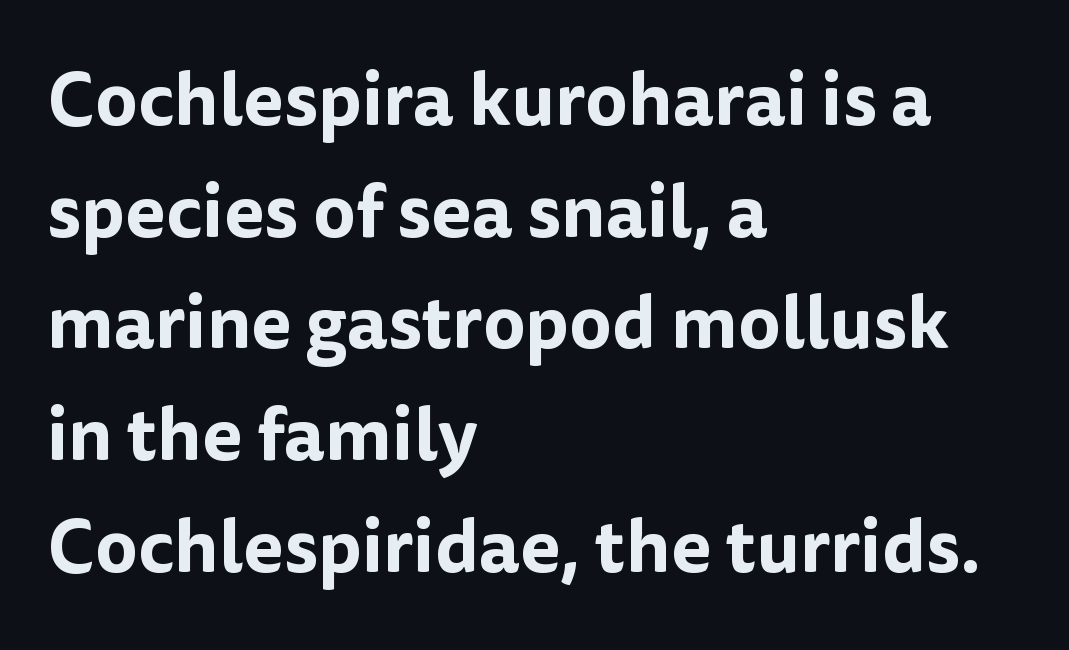
Normally led — the rows are evenly, conventionally spaced. A clean baseline with only descenders dipping below it. The lettering stays uniformly vertical, giving the passage a roman look. A student would call this left alignment; a typographer would say flush left, rag right. This sample has the flowing, uneven cadence of proportional lettering.
